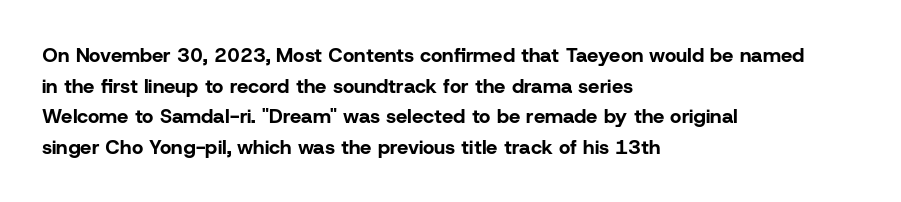
The image shows 20 px bold type, upright; set left-aligned, normal line spacing (1.53x), normal letter spacing, not underlined.
